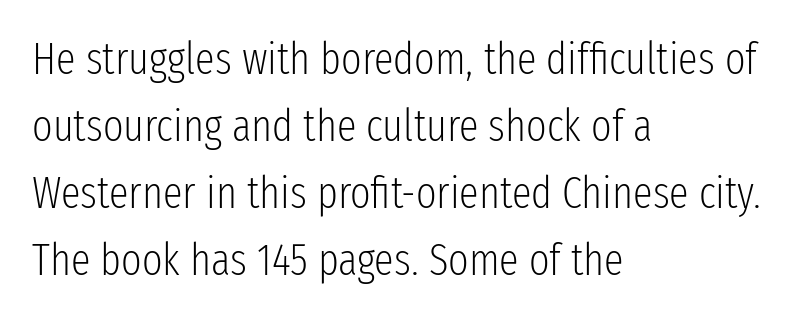
{"serif": "no", "italic": "no", "bold": "no", "weight": "light", "width": "condensed", "stroke_contrast": "low", "x_height": "medium", "monospaced": "no", "underline": "no", "align": "left", "line_spacing": "normal", "line_spacing_ratio": 1.52, "letter_spacing": "normal", "letter_spacing_em": 0.0, "glyph_px": 44}
